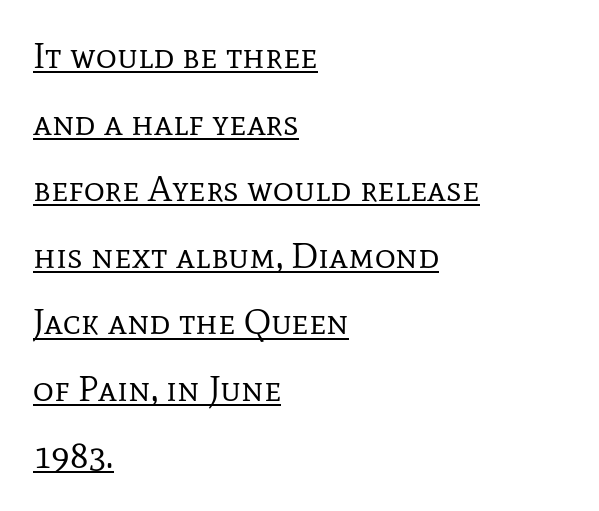
Q: Is the text bold? A: No.
Q: Is the text italic (slanted)? A: No, it is upright.
Q: Is the typeface a serif or a sans-serif typeface? A: Serif.
Q: Is the text underlined? A: Yes.
Q: How is the paragraph aligned? A: Left-aligned.
Q: Is the spacing between letters normal or unusually wide? A: Normal.
Q: Width (condensed, normal, or wide)? A: Normal.
Q: Stroke contrast? A: Low.
Q: x-height? A: Medium.
Q: Monospaced? A: No.
